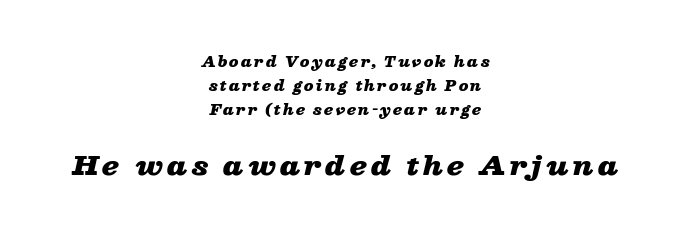
The image shows 26 px bold type, italic (leaning right); set centered, line spacing 1.73x, not underlined; the second (bottom) block is 1.86x larger.
